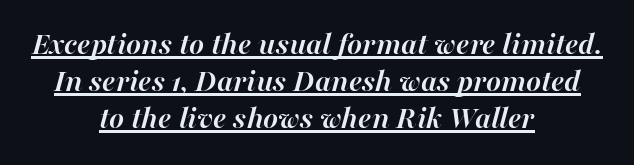
Q: Is the text bold? A: Yes.
Q: Is the text italic (slanted)? A: Yes, it leans right by about 16 degrees.
Q: Is the text underlined? A: Yes.
Q: How is the paragraph aligned? A: Centered.
Q: Is the spacing between letters normal or unusually wide? A: Normal.
Q: Width (condensed, normal, or wide)? A: Normal.
Q: Stroke contrast? A: High.
Q: x-height? A: Medium.
Q: Monospaced? A: No.
